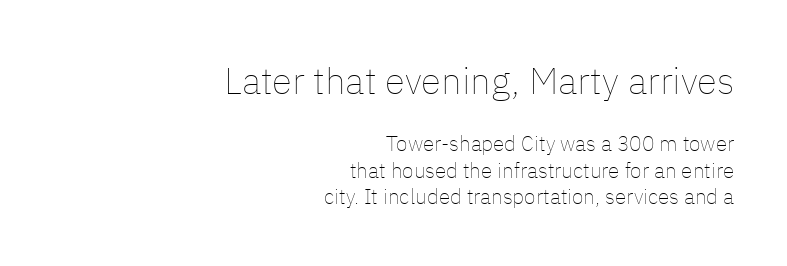
Q: Is the text bold? A: No.
Q: Is the text italic (slanted)? A: No, it is upright.
Q: Is the text underlined? A: No.
Q: How is the paragraph aligned? A: Right-aligned.
Q: Is the spacing between letters normal or unusually wide? A: Normal.
Q: Which block of text is set in a larger size, the first (top) or the second (bottom)? A: The first (top) one.
Q: Width (condensed, normal, or wide)? A: Normal.
Q: Stroke contrast? A: Low.
Q: x-height? A: Medium.
Q: Monospaced? A: No.
